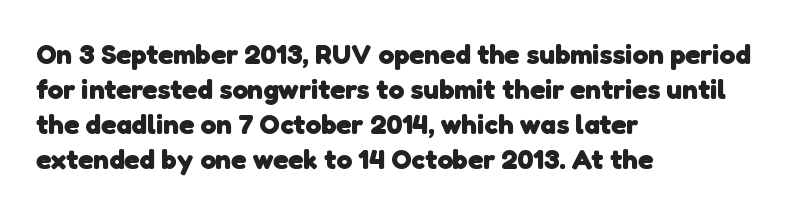
This rendering features lettering with no underline. You could not count columns in this text — the font is proportionally spaced. Notice how the passage keeps a crisp vertical edge on the left only. Typographic density is high because the face is bold.
